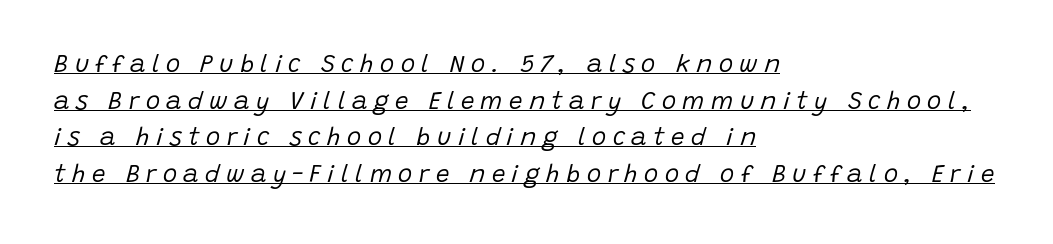
Q: Is the text bold? A: No.
Q: Is the text italic (slanted)? A: Yes, it leans right by about 15 degrees.
Q: Is the text underlined? A: Yes.
Q: How is the paragraph aligned? A: Left-aligned.
Q: Is the spacing between letters normal or unusually wide? A: Unusually wide.
Q: Is the spacing between lines tight, normal or loose? A: Normal.
